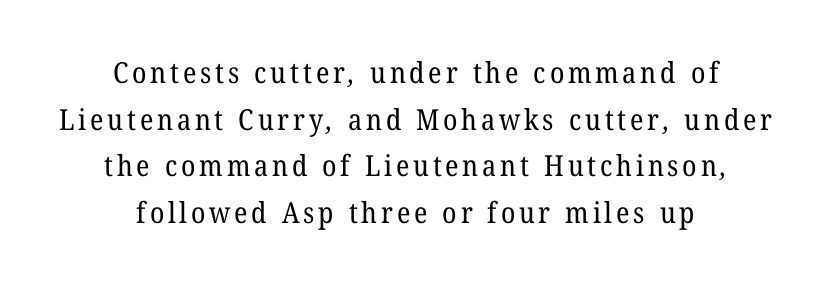
{"serif": "yes", "bold": "no", "weight": "regular", "width": "normal", "stroke_contrast": "low", "x_height": "medium", "monospaced": "no", "underline": "no", "align": "center", "line_spacing": "normal", "line_spacing_ratio": 1.61, "glyph_px": 29}
